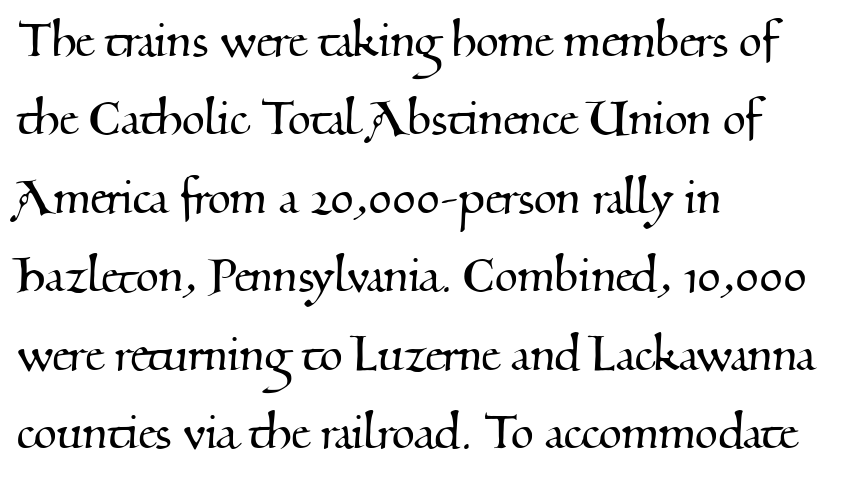
Old-style or modern, the face here clearly has serifs. Each letter keeps its own natural width here, so spacing adapts to shape. Letters rest on an invisible, unmarked baseline. Does the leading feel generous? No, just average. The rag falls on the right side of this text block. These lines keep a tight, regular rhythm from letter to letter.
